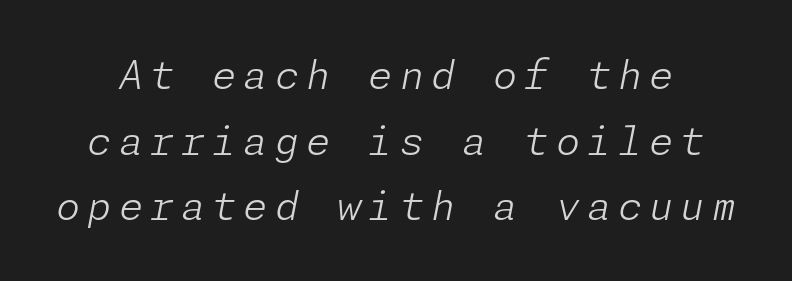
The image shows 39 px light type, italic (leaning right); set normal line spacing (1.68x), not underlined; low stroke contrast and a medium x-height.
